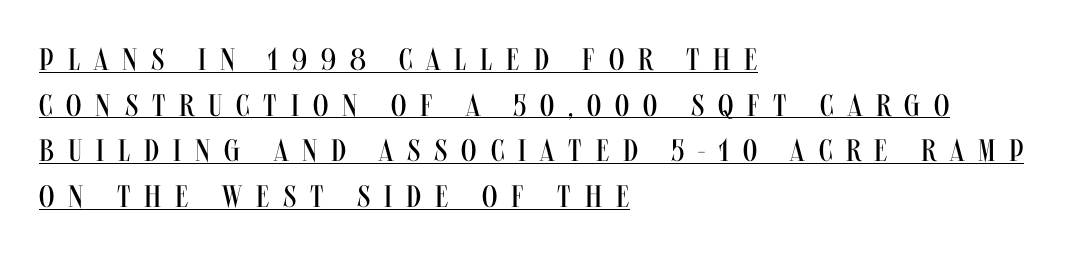
The image shows 31 px regular-weight, condensed sans-serif type, upright; set left-aligned, normal line spacing (1.47x), unusually wide letter spacing (+0.45 em), underlined; medium stroke contrast and a large x-height.
